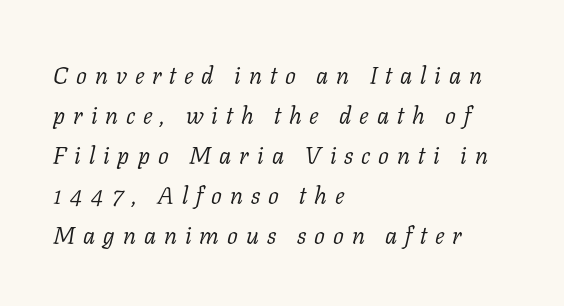
The image shows 24 px text type, italic (leaning right); set left-aligned, normal line spacing (1.67x), unusually wide letter spacing (+0.33 em), not underlined.
